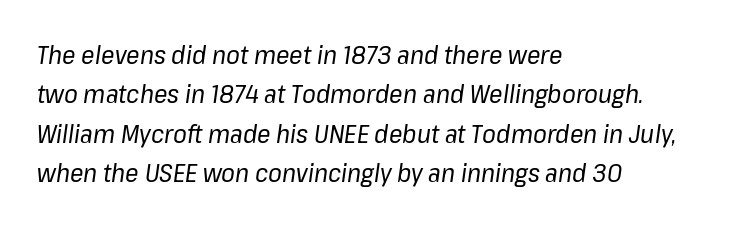
Ink coverage per letter is moderate at most. Line starts are locked; line ends wander. The space beneath each line is pristine and unruled. Interline gaps are of average width in this sample.
